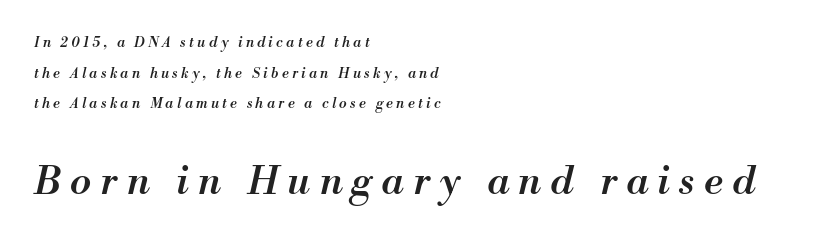
Clear beneath every line of the passage. One glance says open: line gaps are wider than usual. Notice how the passage keeps a crisp vertical edge on the left only. This rendering widens character spacing well past its baseline value.
